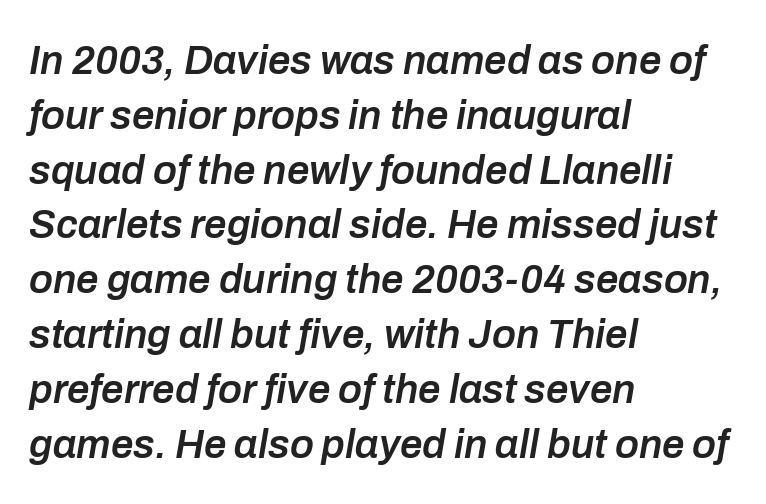
Caption: multi-line text, flush left, ragged right. These lines are rendered in a variable-pitch font. What weight is shown? A semibold, between regular and bold. Characters are canted at an angle relative to the baseline's perpendicular. Leading matches the norm, producing a regular column.
